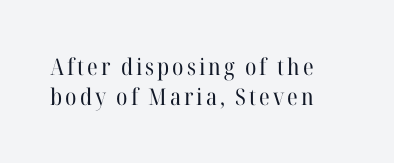
{"italic": "no", "bold": "no", "underline": "no", "align": "left", "line_spacing": "normal", "line_spacing_ratio": 1.32, "glyph_px": 23}
